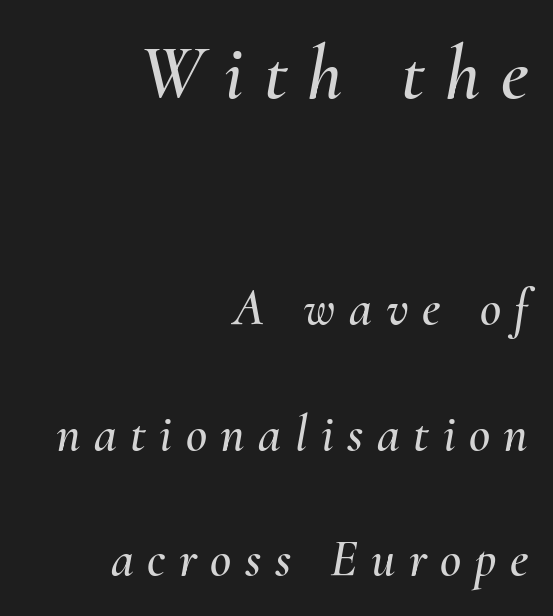
Type without underlining. Compare the two chunks: the upper has the greater cap height. Think of a printed novel: that variable character pitch is what you see here. Emphasis-style slanted type is in use.
